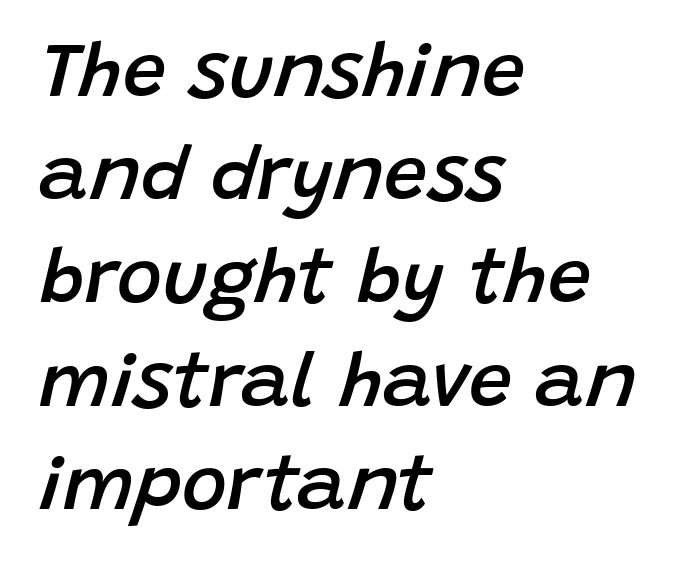
Is the type bold? Partly — it's a semibold, heavier than regular but not fully bold. Has an underline been added? It has not. The whole block is typeset with a tilt. Vertically, the passage feels balanced, rows spaced as you'd expect. Is this a fixed-width face? No — the glyphs have proportional, varying widths. The rag falls on the right side of this text block.
